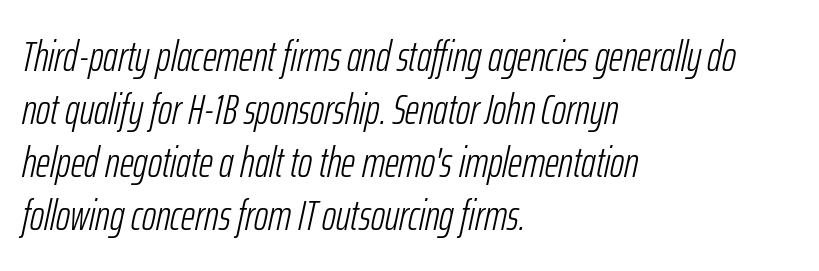
The image shows 43 px light, condensed type, italic (leaning right); set left-aligned, line spacing 1.23x, normal letter spacing, not underlined; low stroke contrast and a medium x-height.
